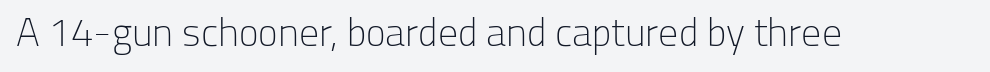
{"serif": "no", "italic": "no", "bold": "no", "weight": "light", "width": "normal", "stroke_contrast": "low", "x_height": "medium", "monospaced": "no", "underline": "no", "letter_spacing": "normal", "letter_spacing_em": 0.0, "glyph_px": 40}
